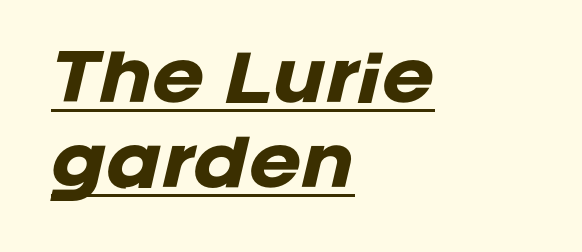
{"italic": "yes", "lean": "right", "slant_degrees": 12, "bold": "yes", "weight": "heavy", "width": "normal", "stroke_contrast": "low", "x_height": "large", "monospaced": "no", "underline": "yes", "align": "left", "line_spacing": "normal", "line_spacing_ratio": 1.35, "letter_spacing": "normal", "letter_spacing_em": 0.0, "glyph_px": 63}
